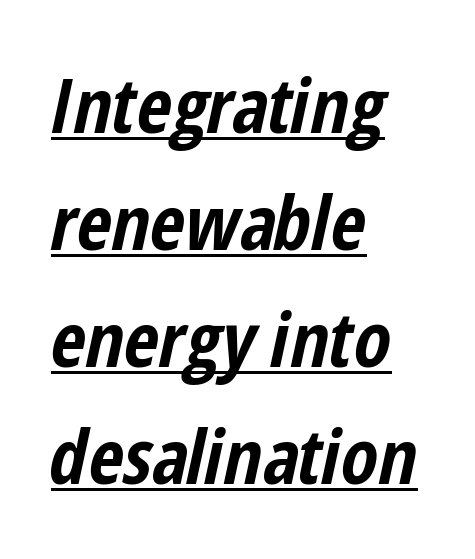
{"italic": "yes", "lean": "right", "slant_degrees": 12, "bold": "yes", "weight": "bold", "width": "condensed", "stroke_contrast": "low", "x_height": "medium", "monospaced": "no", "underline": "yes", "align": "left", "line_spacing": "normal", "line_spacing_ratio": 1.54, "letter_spacing": "normal", "letter_spacing_em": 0.0, "glyph_px": 76}
